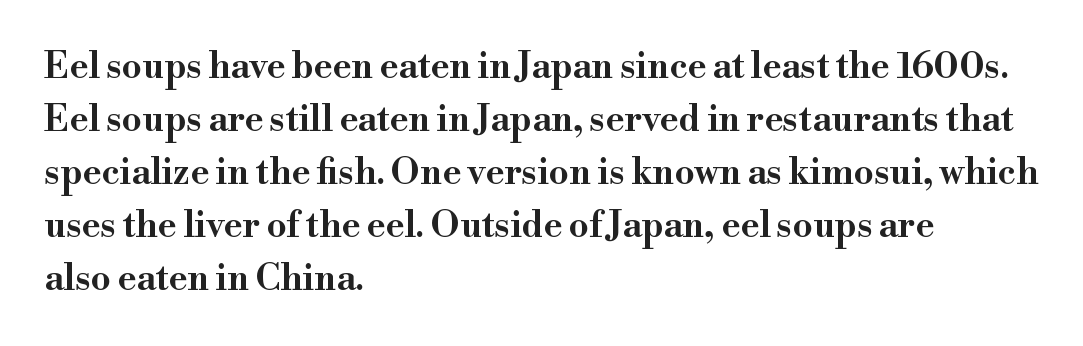
Q: Is the text italic (slanted)? A: No, it is upright.
Q: Is the typeface a serif or a sans-serif typeface? A: Serif.
Q: Is the text underlined? A: No.
Q: How is the paragraph aligned? A: Left-aligned.
Q: Is the spacing between letters normal or unusually wide? A: Normal.
Q: Is the spacing between lines tight, normal or loose? A: Normal.
Q: Width (condensed, normal, or wide)? A: Wide.
Q: Stroke contrast? A: High.
Q: x-height? A: Small.
Q: Monospaced? A: No.
